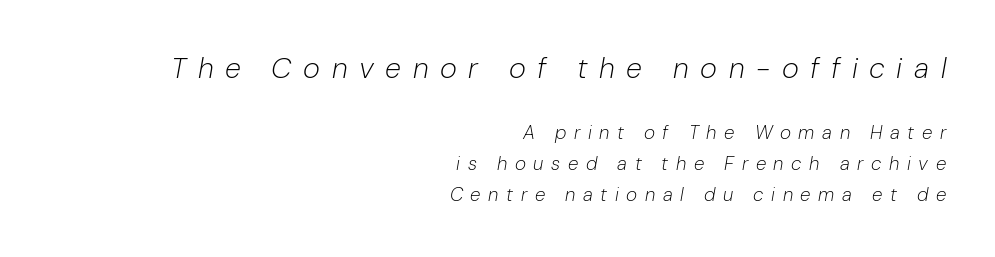
Q: Is the text bold? A: No.
Q: Is the text italic (slanted)? A: Yes, it leans right by about 10 degrees.
Q: Is the text underlined? A: No.
Q: How is the paragraph aligned? A: Right-aligned.
Q: Is the spacing between letters normal or unusually wide? A: Unusually wide.
Q: Is the spacing between lines tight, normal or loose? A: Normal.
Q: Which block of text is set in a larger size, the first (top) or the second (bottom)? A: The first (top) one.
Q: Width (condensed, normal, or wide)? A: Normal.
Q: Stroke contrast? A: Low.
Q: x-height? A: Medium.
Q: Monospaced? A: No.
